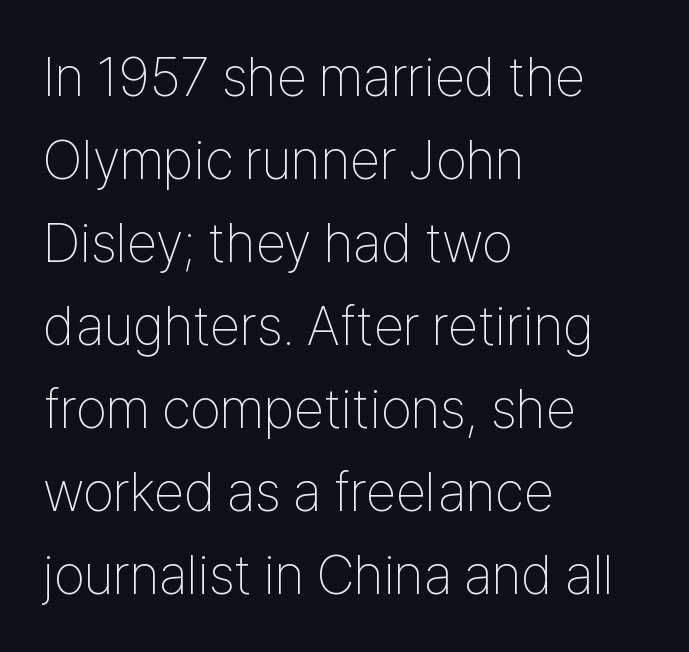
Q: Is the text bold? A: No.
Q: Is the text italic (slanted)? A: No, it is upright.
Q: Is the typeface a serif or a sans-serif typeface? A: Sans-serif.
Q: Is the text underlined? A: No.
Q: How is the paragraph aligned? A: Left-aligned.
Q: Is the spacing between letters normal or unusually wide? A: Normal.
Q: Is the spacing between lines tight, normal or loose? A: Normal.
Q: Width (condensed, normal, or wide)? A: Condensed.
Q: Stroke contrast? A: Low.
Q: x-height? A: Medium.
Q: Monospaced? A: No.
